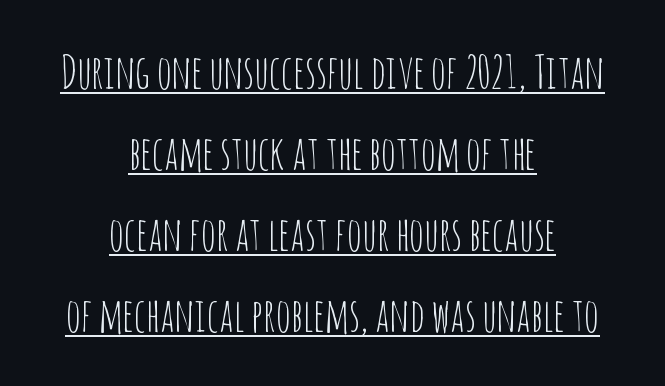
Q: Is the text bold? A: No.
Q: Is the text italic (slanted)? A: No, it is upright.
Q: Is the typeface a serif or a sans-serif typeface? A: Sans-serif.
Q: Is the text underlined? A: Yes.
Q: How is the paragraph aligned? A: Centered.
Q: Is the spacing between letters normal or unusually wide? A: Normal.
Q: Width (condensed, normal, or wide)? A: Condensed.
Q: Stroke contrast? A: Low.
Q: x-height? A: Large.
Q: Monospaced? A: No.
